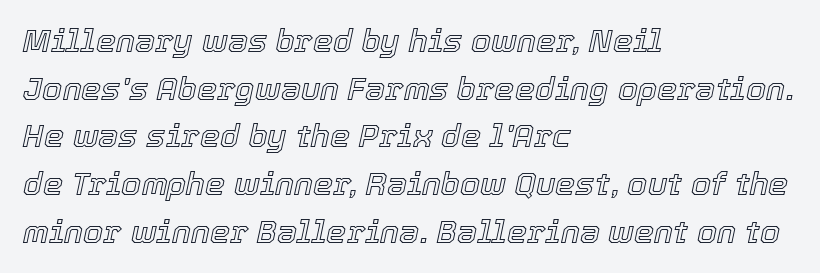
{"italic": "yes", "lean": "right", "slant_degrees": 12, "width": "normal", "x_height": "medium", "monospaced": "no", "underline": "no", "align": "left", "line_spacing": "normal", "line_spacing_ratio": 1.49, "letter_spacing": "normal", "letter_spacing_em": 0.0, "glyph_px": 32}
